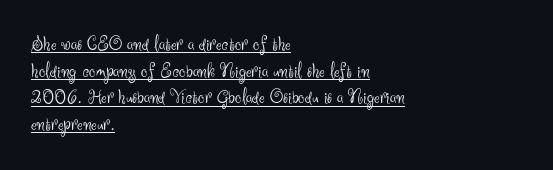
Is the letter spacing exaggerated? No — it looks like the ordinary default. This sample uses an upright cut, with every glyph sitting square on the baseline. Notice how descenders clear the ascenders below comfortably — that's standard leading. Layout note: lines flush left.
